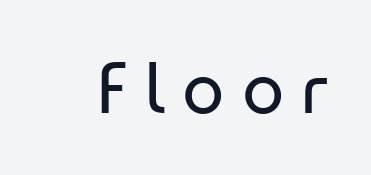
The image shows 73 px regular-weight sans-serif type, upright; set unusually wide letter spacing (+0.24 em), not underlined; low stroke contrast and a medium x-height.
